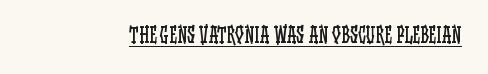
Q: Is the text bold? A: No.
Q: Is the text italic (slanted)? A: No, it is upright.
Q: Is the text underlined? A: Yes.
Q: Is the spacing between letters normal or unusually wide? A: Normal.
